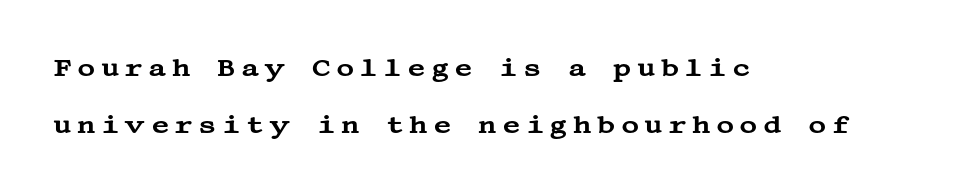
The image shows 25 px text type, upright; set left-aligned, loose line spacing (2.3x), unusually wide letter spacing (+0.21 em), not underlined.
